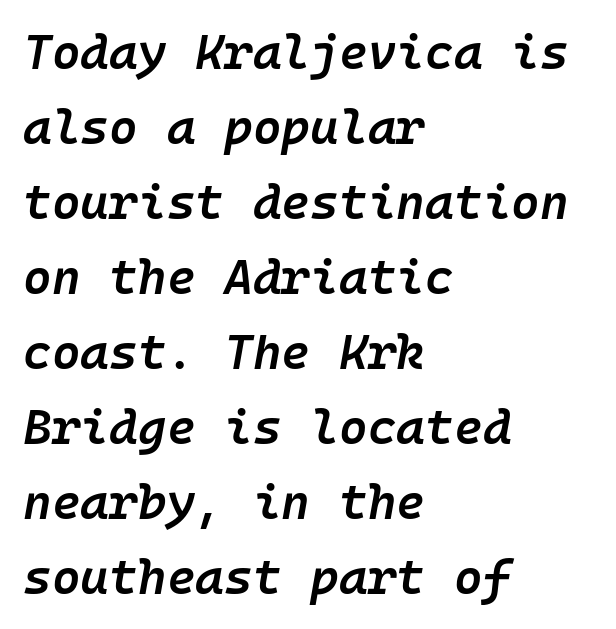
The image shows 49 px semibold type, italic (leaning right); set left-aligned, normal line spacing (1.53x), normal letter spacing, not underlined; low stroke contrast and a medium x-height.
